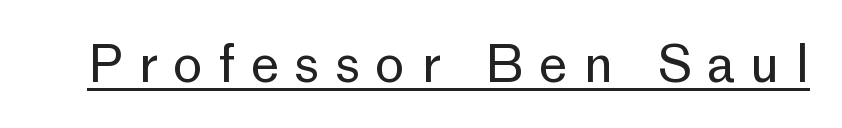
The image shows 51 px regular-weight sans-serif type, upright; set unusually wide letter spacing (+0.3 em), underlined; low stroke contrast and a medium x-height.
